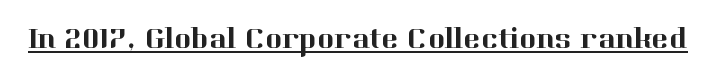
The image shows 29 px serif type, upright; set normal letter spacing, underlined; high stroke contrast and a medium x-height.
